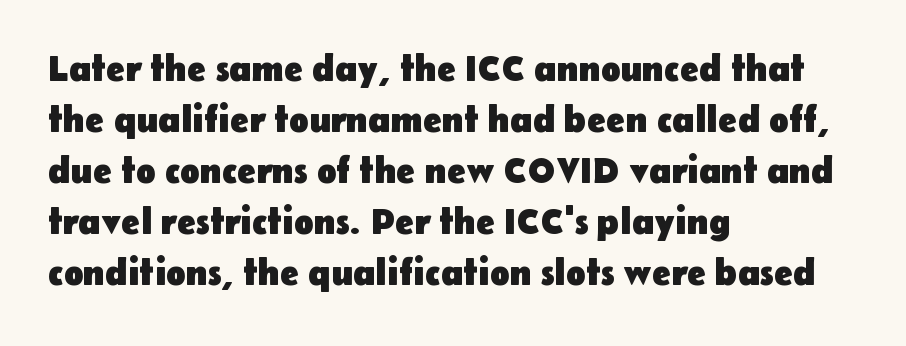
Q: Is the text bold? A: Yes.
Q: Is the text italic (slanted)? A: No, it is upright.
Q: Is the typeface a serif or a sans-serif typeface? A: Sans-serif.
Q: Is the text underlined? A: No.
Q: How is the paragraph aligned? A: Left-aligned.
Q: Is the spacing between letters normal or unusually wide? A: Normal.
Q: Is the spacing between lines tight, normal or loose? A: Normal.
Q: Width (condensed, normal, or wide)? A: Normal.
Q: Stroke contrast? A: Low.
Q: x-height? A: Medium.
Q: Monospaced? A: No.
